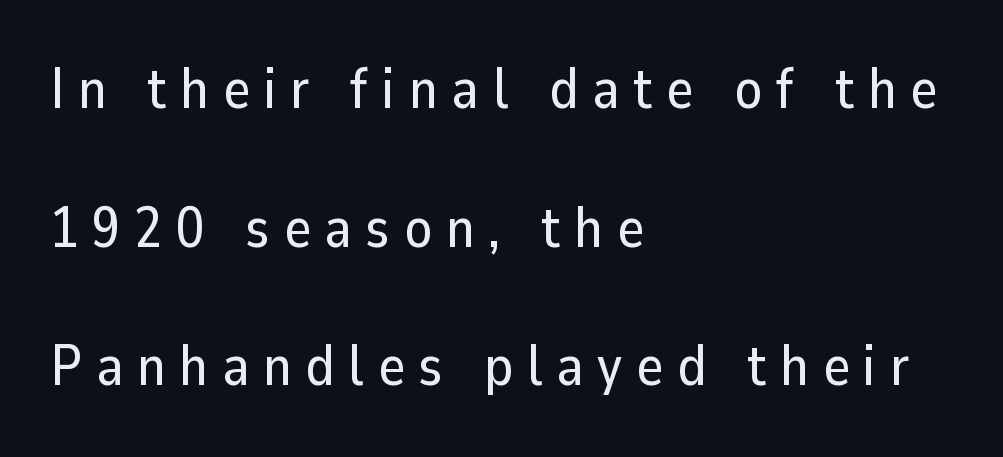
Q: Is the text italic (slanted)? A: No, it is upright.
Q: Is the typeface a serif or a sans-serif typeface? A: Sans-serif.
Q: Is the text underlined? A: No.
Q: How is the paragraph aligned? A: Left-aligned.
Q: Is the spacing between letters normal or unusually wide? A: Unusually wide.
Q: Is the spacing between lines tight, normal or loose? A: Loose.
Q: Width (condensed, normal, or wide)? A: Normal.
Q: Stroke contrast? A: Low.
Q: x-height? A: Medium.
Q: Monospaced? A: No.
